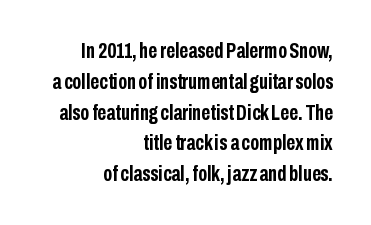
{"italic": "no", "bold": "yes", "underline": "no", "align": "right", "line_spacing": "normal", "line_spacing_ratio": 1.4, "letter_spacing": "normal", "letter_spacing_em": 0.0, "glyph_px": 22}
